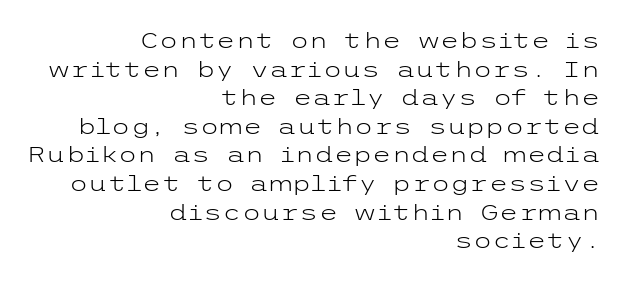
A typesetter would mark this as roman, not italic. Regular leading. Summary of weight: not heavy and not bold. Teacher's note: observe the even right margin — that is flush-right alignment.
